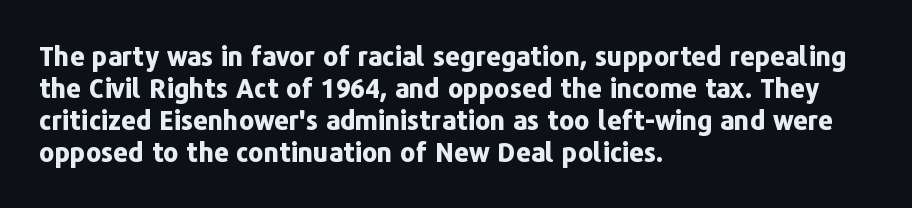
{"italic": "no", "bold": "yes", "underline": "no", "align": "left", "line_spacing_ratio": 1.23, "letter_spacing": "normal", "letter_spacing_em": 0.0, "glyph_px": 26}
